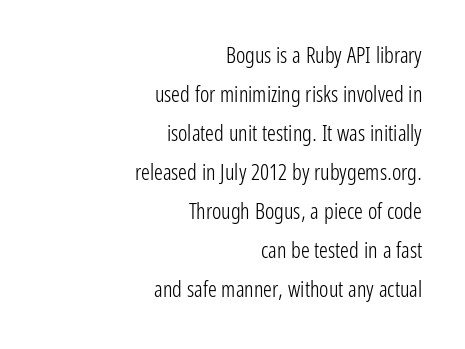
The letters sit at their default tracking, neither squeezed nor spread. Nobody drew a line under any word here. Reading down the block, your eye finds every line finishing at a fixed right position. Nothing heavy about these letters — not bold at all.
